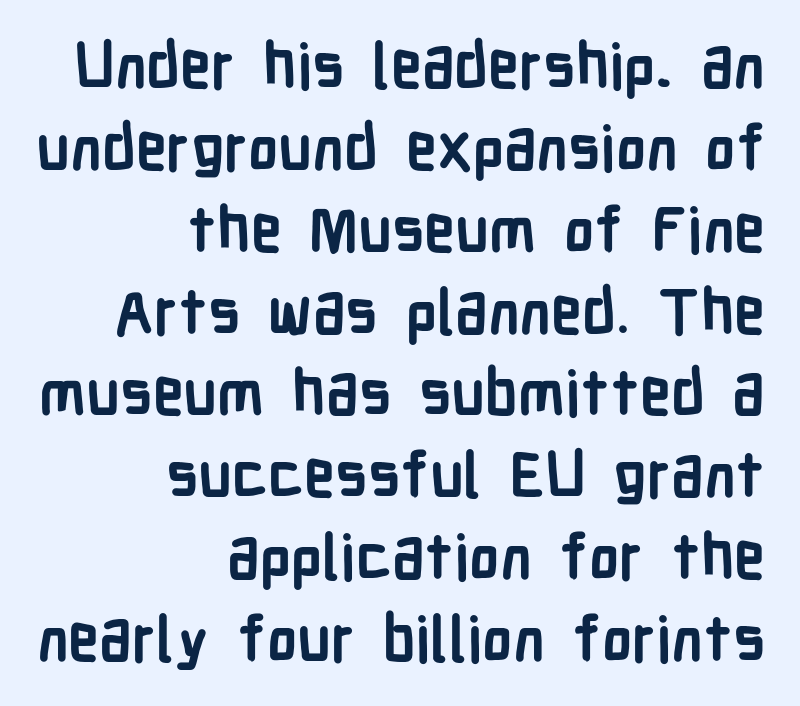
{"serif": "no", "italic": "no", "bold": "yes", "weight": "semibold", "width": "condensed", "stroke_contrast": "low", "x_height": "medium", "monospaced": "no", "underline": "no", "align": "right", "line_spacing": "normal", "line_spacing_ratio": 1.32, "letter_spacing": "normal", "letter_spacing_em": 0.0, "glyph_px": 62}
